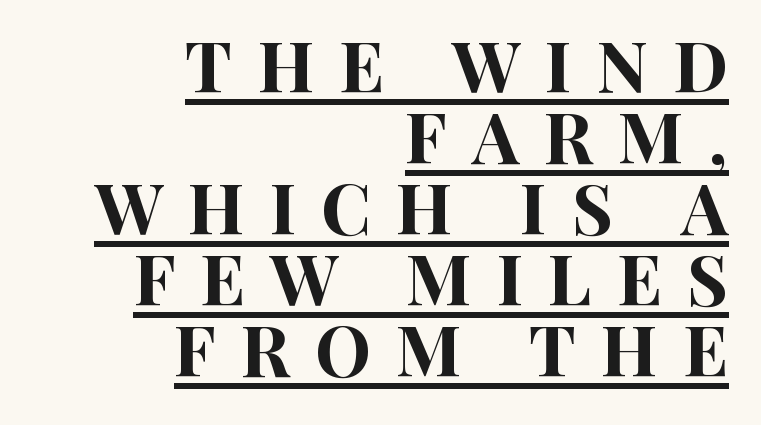
The image shows 71 px condensed sans-serif type, upright; set right-aligned, tight line spacing (1.0x), unusually wide letter spacing (+0.35 em), underlined; high stroke contrast and a large x-height.
